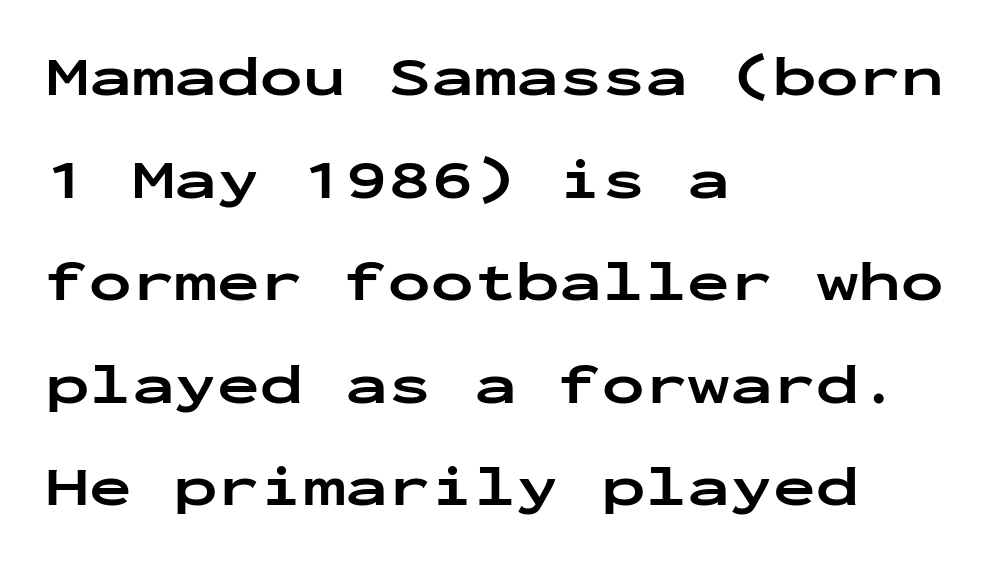
The font is running at its bold setting. A roman cut, with each character standing at attention. Note: no serifs on the glyphs. Think of a typewriter: that constant character pitch is what you see here. Students, note that the glyphs here touch the page at normal intervals. The string is rendered with underlining switched off.
